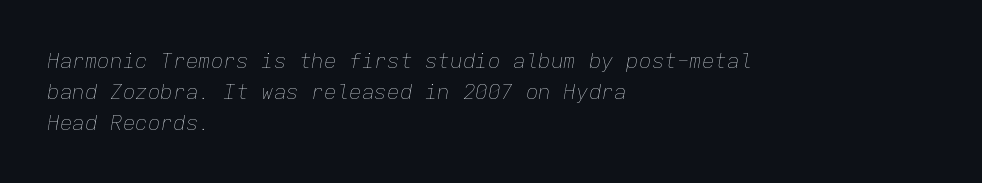
Q: Is the text bold? A: No.
Q: Is the text italic (slanted)? A: Yes, it leans right by about 9 degrees.
Q: Is the text underlined? A: No.
Q: How is the paragraph aligned? A: Left-aligned.
Q: Is the spacing between letters normal or unusually wide? A: Normal.
Q: Is the spacing between lines tight, normal or loose? A: Normal.
